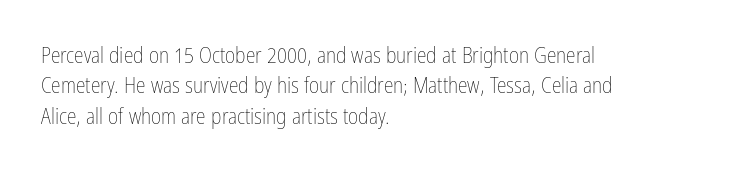
A quiet, ordinary-to-light weight characterises the typeface. The text block is weighted toward the left margin, trailing off unevenly rightward. This rendering leaves character spacing at its baseline value. Characters remain perfectly vertical along every line. The strip under each line holds only bare page.
